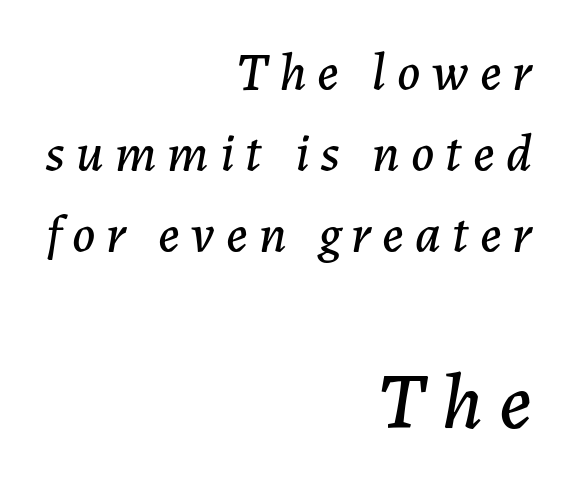
The image shows 80 px text type, italic (leaning right); set right-aligned, normal line spacing (1.53x), unusually wide letter spacing (+0.21 em), not underlined; the second (bottom) block is 1.51x larger; low stroke contrast and a medium x-height.
